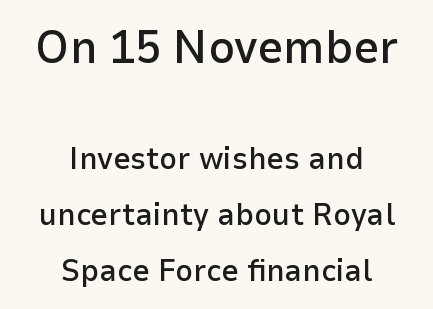
A bare baseline throughout the passage. Notice how the stems are strictly vertical — no italics here. Varying glyph widths throughout — classic text-font behaviour. On the weight axis this lands at semibold, roughly 600. One-word summary of the alignment: center. Does the bottom block carry the larger type? No, the top block does.
